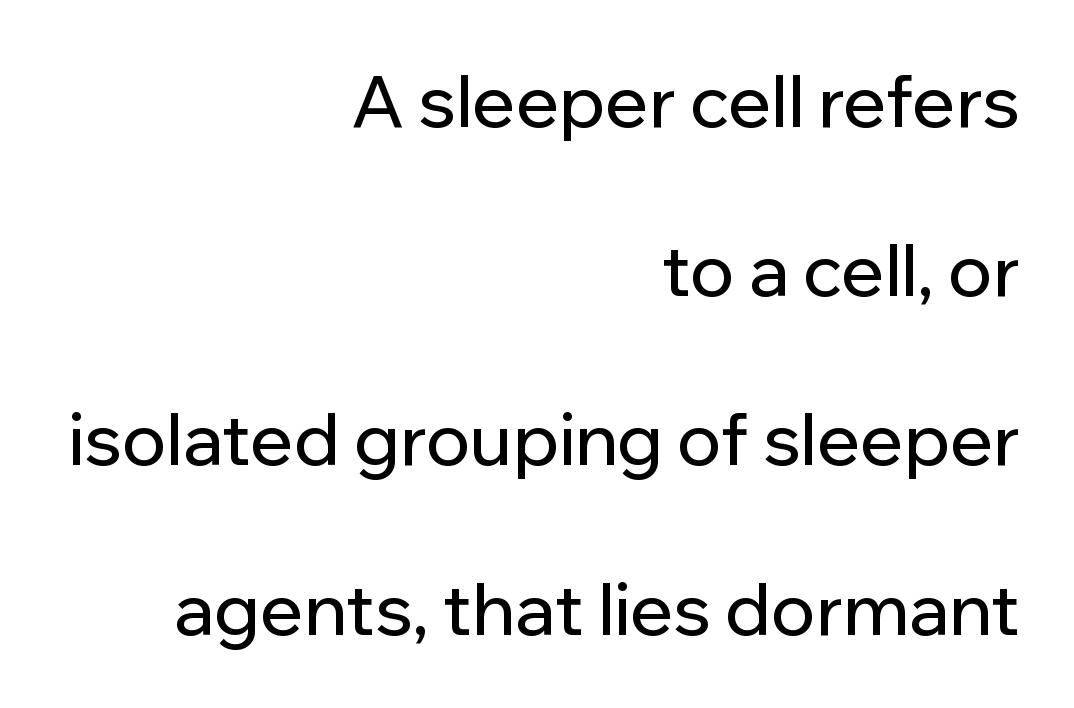
The image shows 72 px sans-serif type, upright; set right-aligned, loose line spacing (2.35x), normal letter spacing, not underlined; low stroke contrast and a medium x-height.
